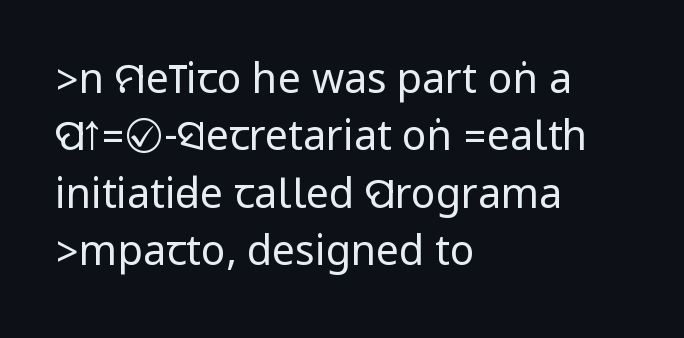
The image shows 41 px regular-weight, condensed sans-serif type, upright; set left-aligned, normal line spacing (1.4x), normal letter spacing, not underlined; low stroke contrast.
